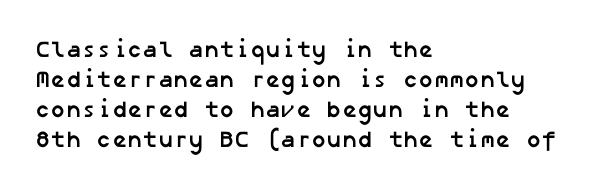
The image shows 23 px bold type; set left-aligned, normal line spacing (1.3x), normal letter spacing, not underlined.
